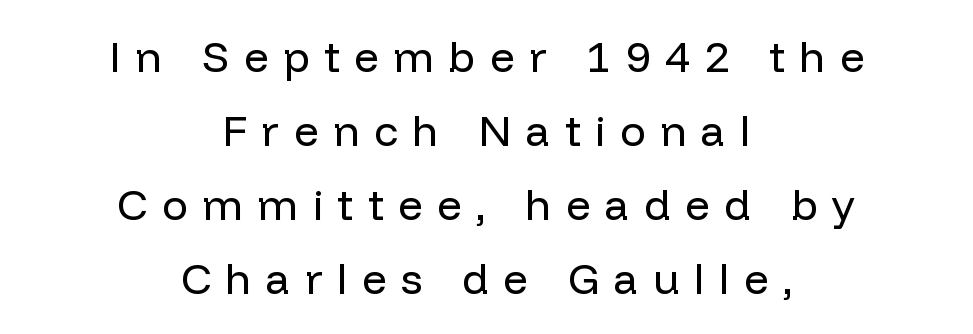
{"serif": "no", "italic": "no", "bold": "no", "weight": "regular", "width": "normal", "stroke_contrast": "low", "x_height": "medium", "monospaced": "no", "underline": "no", "align": "center", "line_spacing_ratio": 1.72, "letter_spacing": "wide", "letter_spacing_em": 0.34, "glyph_px": 43}
